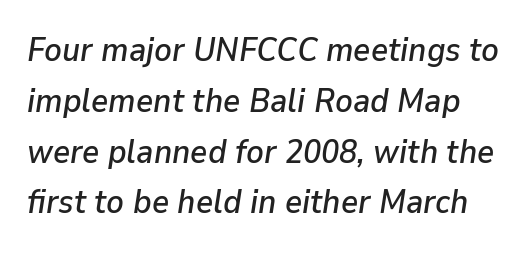
Q: Is the text italic (slanted)? A: Yes, it leans right by about 9 degrees.
Q: Is the text underlined? A: No.
Q: Is the spacing between letters normal or unusually wide? A: Normal.
Q: Is the spacing between lines tight, normal or loose? A: Normal.
Q: Width (condensed, normal, or wide)? A: Normal.
Q: Stroke contrast? A: Low.
Q: x-height? A: Medium.
Q: Monospaced? A: No.
